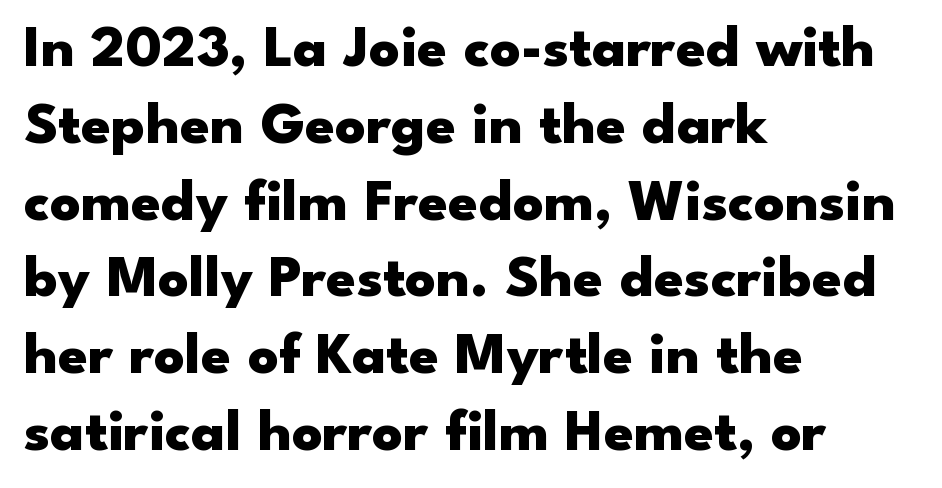
The image shows 60 px heavy, wide sans-serif type, upright; set left-aligned, normal line spacing (1.28x), normal letter spacing, not underlined; low stroke contrast and a small x-height.
